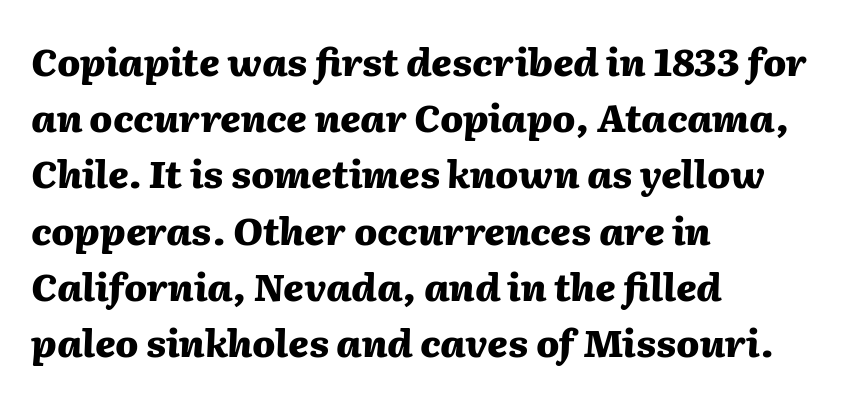
{"italic": "yes", "lean": "right", "slant_degrees": 2, "bold": "yes", "weight": "heavy", "width": "normal", "stroke_contrast": "medium", "x_height": "medium", "monospaced": "no", "underline": "no", "align": "left", "line_spacing": "normal", "line_spacing_ratio": 1.48, "letter_spacing": "normal", "letter_spacing_em": 0.0, "glyph_px": 38}
